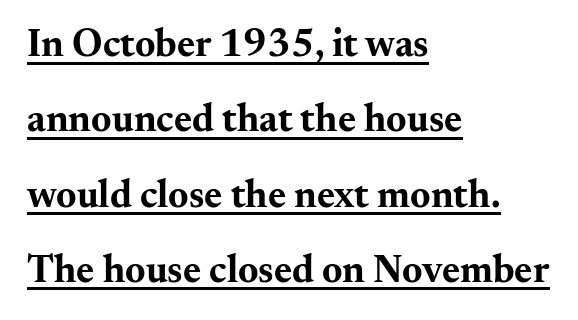
{"serif": "yes", "italic": "no", "bold": "yes", "weight": "bold", "width": "wide", "stroke_contrast": "medium", "x_height": "small", "monospaced": "no", "underline": "yes", "align": "left", "line_spacing": "loose", "line_spacing_ratio": 1.93, "letter_spacing": "normal", "letter_spacing_em": 0.0, "glyph_px": 39}
